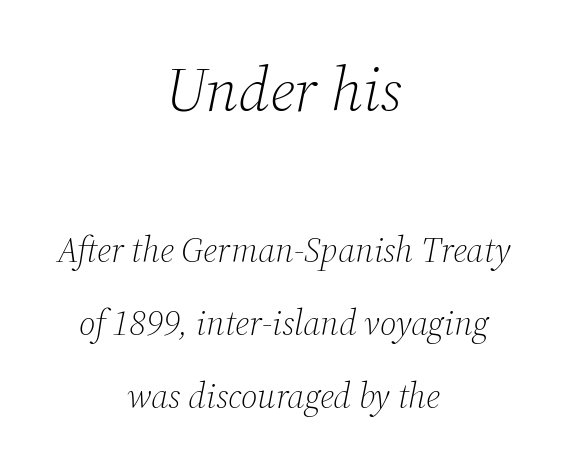
The image shows 62 px light serif type, italic (leaning right); set centered, loose line spacing (2.09x), normal letter spacing, not underlined; the first (top) block is 1.77x larger; medium stroke contrast and a medium x-height.
